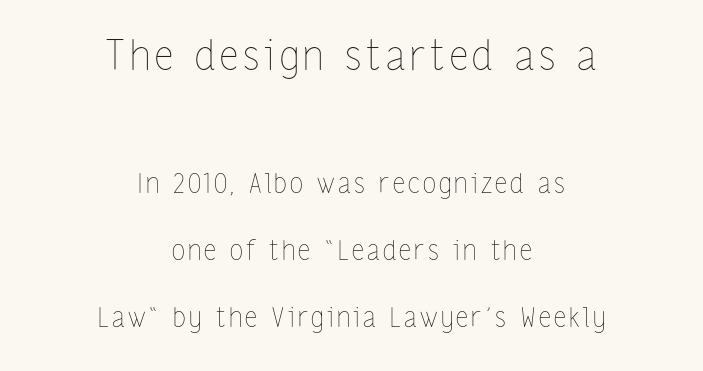
Descender tails drop into unmarked territory. If you drew a line through each stem, it would be perfectly vertical. The font sits on the lighter half of the weight spectrum, regular included. Here the designer chose a conventional face with non-uniform glyph widths. The emphasis by scale lands on block number one, above. The typesetter chose a symmetrical, centered arrangement here.
